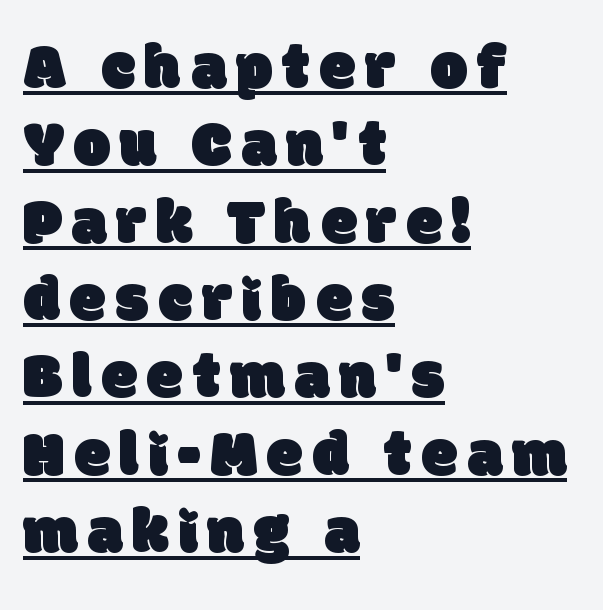
Q: Is the typeface a serif or a sans-serif typeface? A: Sans-serif.
Q: Is the text underlined? A: Yes.
Q: How is the paragraph aligned? A: Left-aligned.
Q: Width (condensed, normal, or wide)? A: Normal.
Q: Stroke contrast? A: Low.
Q: x-height? A: Large.
Q: Monospaced? A: No.
